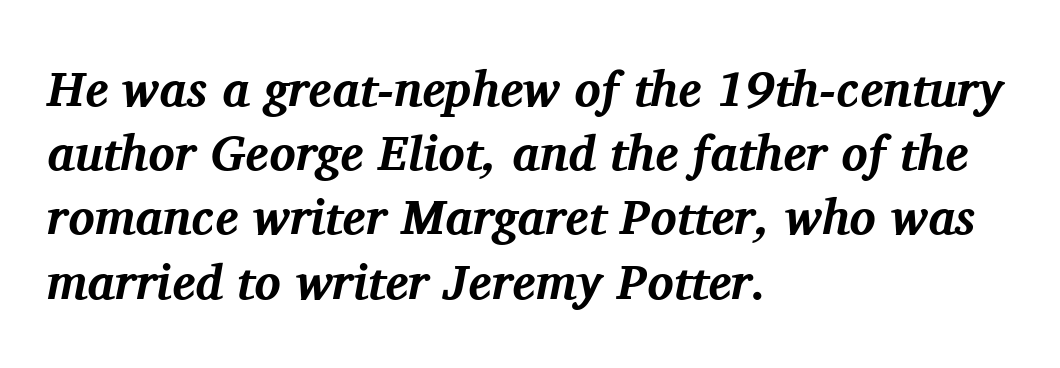
The image shows 49 px bold serif type, italic (leaning right); set left-aligned, normal line spacing (1.31x), normal letter spacing, not underlined; medium stroke contrast and a medium x-height.
